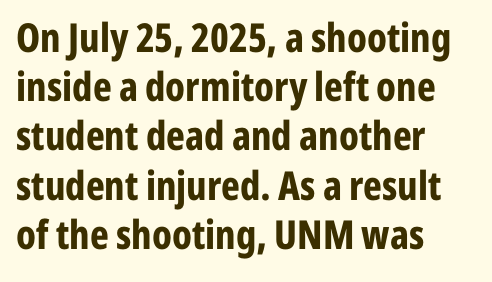
Q: Is the text bold? A: Yes.
Q: Is the text italic (slanted)? A: No, it is upright.
Q: Is the typeface a serif or a sans-serif typeface? A: Sans-serif.
Q: Is the text underlined? A: No.
Q: How is the paragraph aligned? A: Left-aligned.
Q: Is the spacing between letters normal or unusually wide? A: Normal.
Q: Width (condensed, normal, or wide)? A: Condensed.
Q: Stroke contrast? A: Low.
Q: x-height? A: Medium.
Q: Monospaced? A: No.
